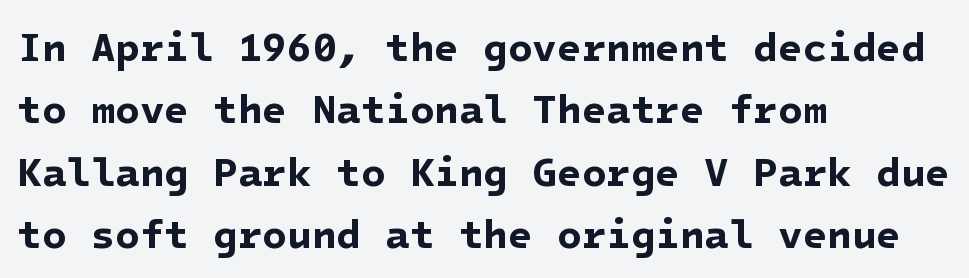
The image shows 40 px bold sans-serif type; set left-aligned, normal line spacing (1.56x), normal letter spacing, not underlined; low stroke contrast and a medium x-height.
